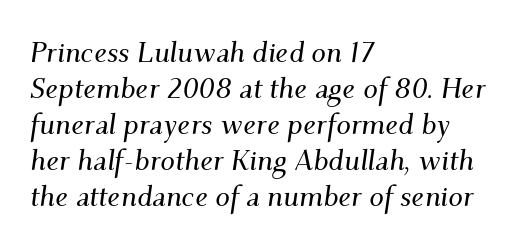
Q: Is the text italic (slanted)? A: Yes, it leans right by about 9 degrees.
Q: Is the typeface a serif or a sans-serif typeface? A: Serif.
Q: Is the text underlined? A: No.
Q: How is the paragraph aligned? A: Left-aligned.
Q: Is the spacing between letters normal or unusually wide? A: Normal.
Q: Width (condensed, normal, or wide)? A: Normal.
Q: Stroke contrast? A: Medium.
Q: x-height? A: Small.
Q: Monospaced? A: No.
